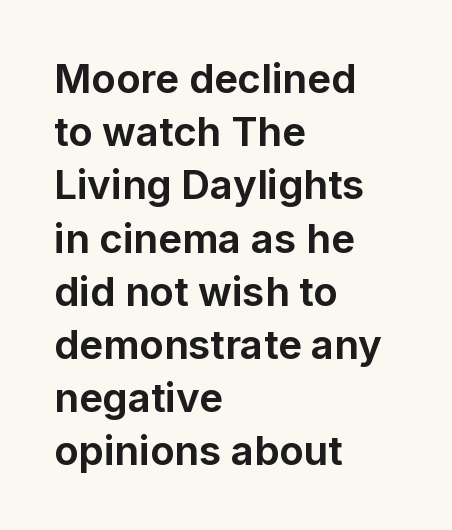
{"serif": "no", "italic": "no", "bold": "yes", "weight": "bold", "width": "normal", "stroke_contrast": "low", "x_height": "medium", "monospaced": "no", "underline": "no", "align": "left", "line_spacing": "normal", "line_spacing_ratio": 1.33, "letter_spacing": "normal", "letter_spacing_em": 0.0, "glyph_px": 40}
